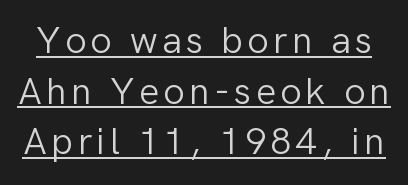
The image shows 38 px light sans-serif type, upright; set normal line spacing (1.33x), underlined; low stroke contrast and a medium x-height.
